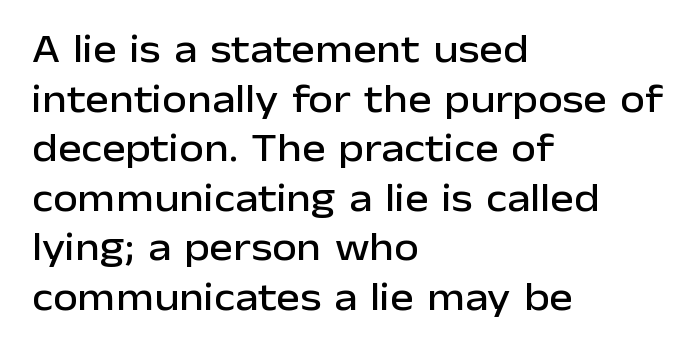
Q: Is the text italic (slanted)? A: No, it is upright.
Q: Is the typeface a serif or a sans-serif typeface? A: Sans-serif.
Q: Is the text underlined? A: No.
Q: How is the paragraph aligned? A: Left-aligned.
Q: Is the spacing between letters normal or unusually wide? A: Normal.
Q: Width (condensed, normal, or wide)? A: Normal.
Q: Stroke contrast? A: Low.
Q: x-height? A: Medium.
Q: Monospaced? A: No.
